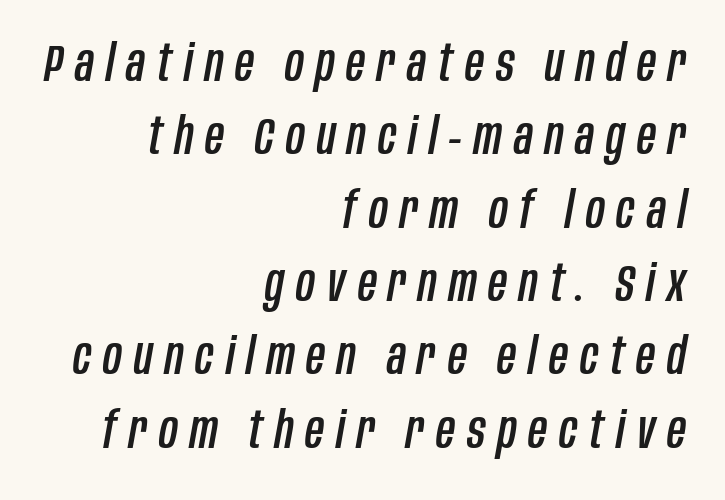
The image shows 52 px condensed type, italic (leaning right); set right-aligned, normal line spacing (1.41x), unusually wide letter spacing (+0.23 em), not underlined; low stroke contrast and a large x-height.
